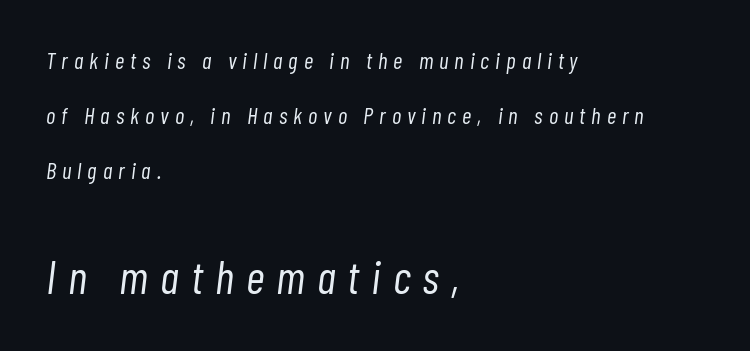
Honestly, the letter spacing is so wide it's the main thing you notice. The rendering uses natural spacing where letterforms have individual widths. The paragraph has a hard left edge and a soft right edge. Just letters on the line, the space beneath them empty. Stroke mass is kept to a normal reading level or below. A student would notice the bottom passage is typeset larger than what precedes it.
